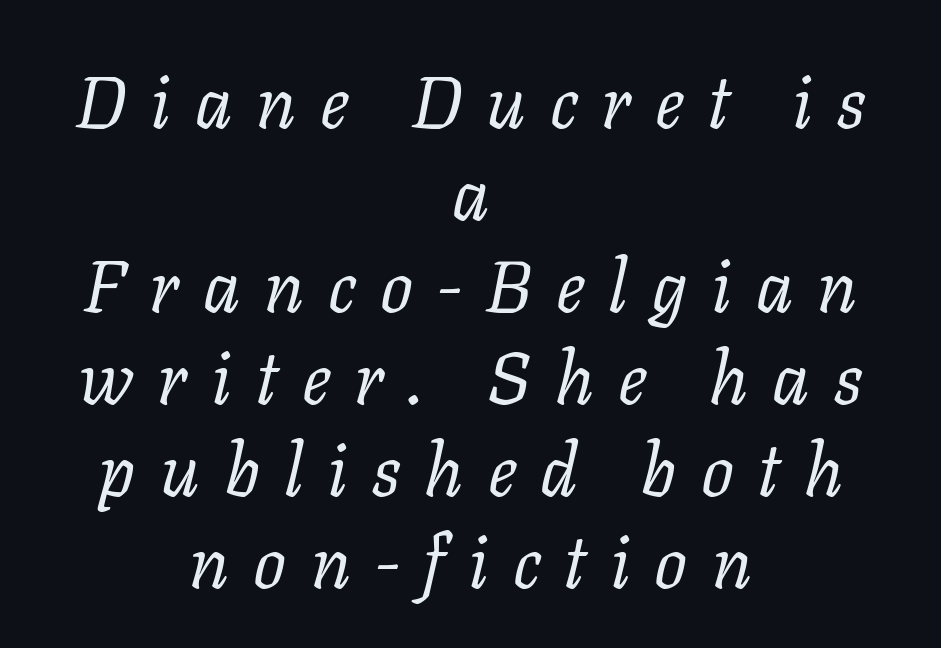
The image shows 73 px regular-weight serif type, italic (leaning right); set centered, normal line spacing (1.26x), unusually wide letter spacing (+0.33 em), not underlined; low stroke contrast and a medium x-height.
